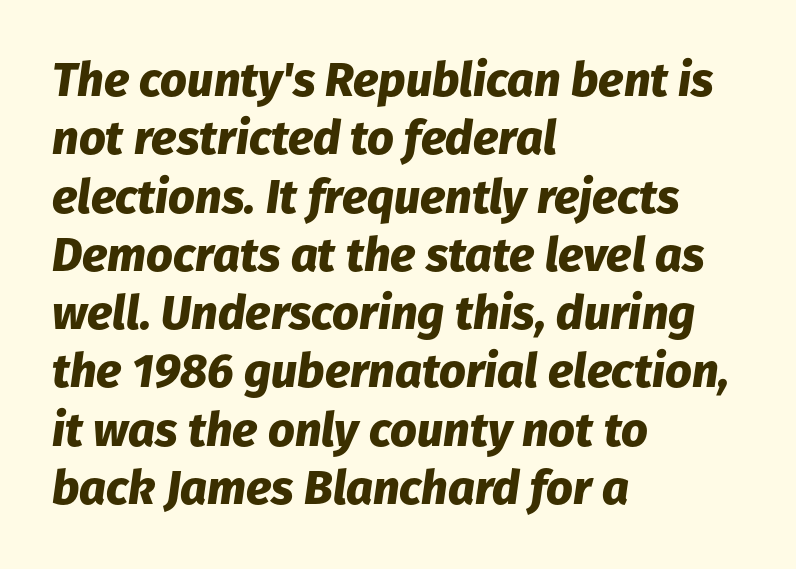
The image shows 47 px heavy type, italic (leaning right); set left-aligned, line spacing 1.24x, normal letter spacing, not underlined; low stroke contrast and a medium x-height.
